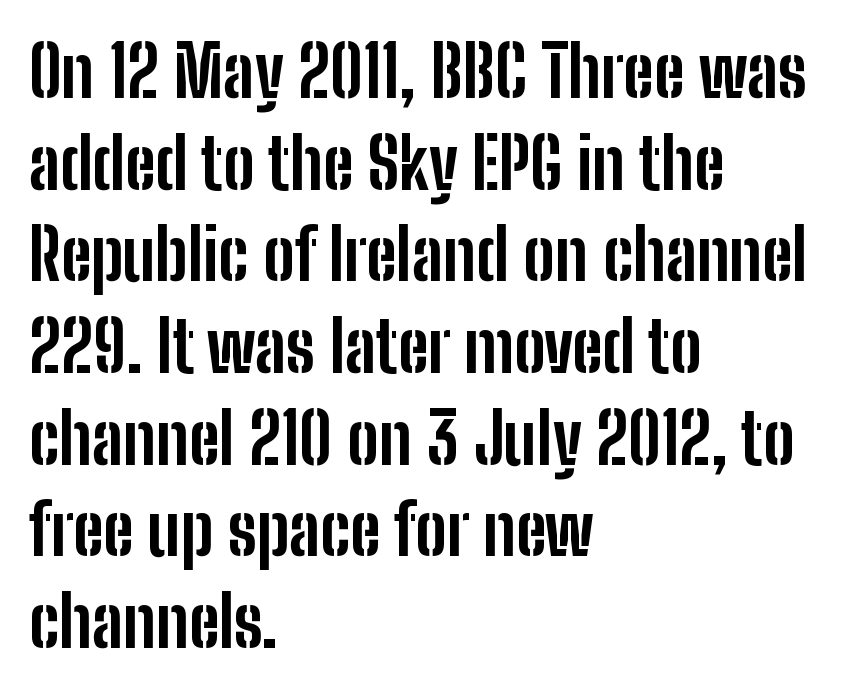
{"serif": "no", "italic": "no", "bold": "yes", "weight": "bold", "width": "condensed", "stroke_contrast": "low", "x_height": "medium", "monospaced": "no", "underline": "no", "align": "left", "line_spacing": "normal", "line_spacing_ratio": 1.31, "letter_spacing": "normal", "letter_spacing_em": 0.0, "glyph_px": 70}
